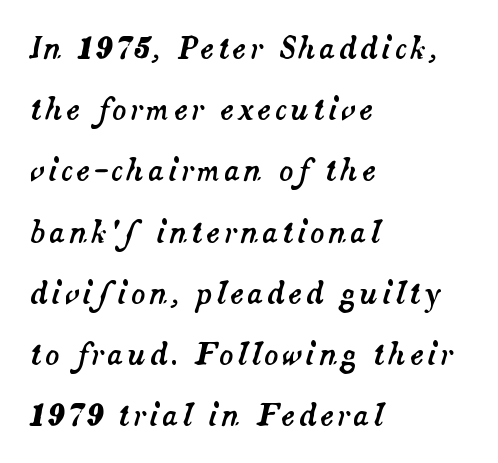
{"italic": "yes", "lean": "right", "slant_degrees": 14, "width": "normal", "stroke_contrast": "medium", "x_height": "small", "monospaced": "no", "underline": "no", "align": "left", "line_spacing": "loose", "line_spacing_ratio": 2.11, "glyph_px": 29}
